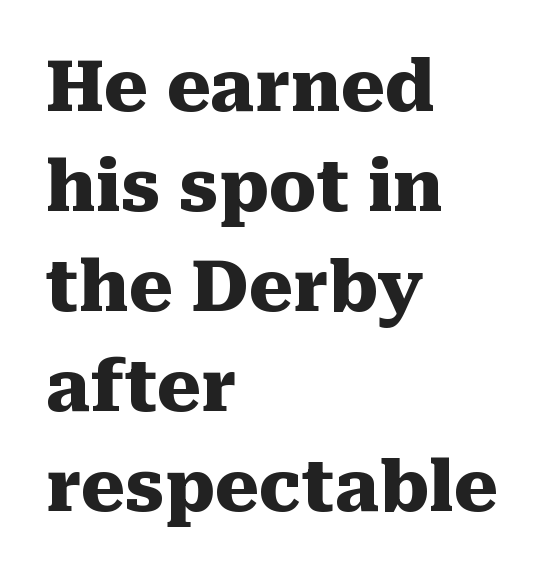
{"serif": "yes", "italic": "no", "bold": "yes", "weight": "heavy", "width": "normal", "stroke_contrast": "medium", "x_height": "medium", "monospaced": "no", "underline": "no", "align": "left", "line_spacing": "normal", "line_spacing_ratio": 1.43, "letter_spacing": "normal", "letter_spacing_em": 0.0, "glyph_px": 70}
